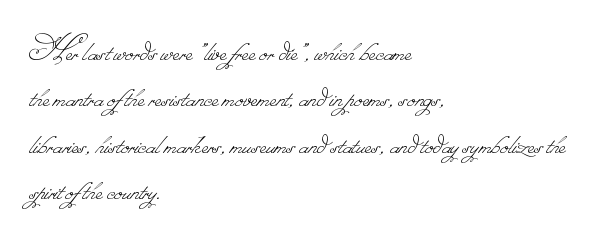
These lines keep a tight, regular rhythm from letter to letter. Proportional: the letters do not fall into vertical columns. Clear beneath every line of the passage. All the whitespace from short lines collects on the right.
